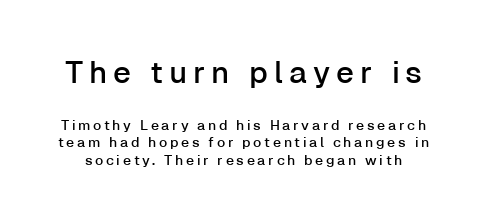
Observe the absence of serifs on each vertical stroke in this sample. Tall strokes in this sample are plumb rather than angled. Visually, the top section dominates because its glyphs are scaled up. Note the varied advance widths — an 'i' is clearly narrower than an 'm'.
